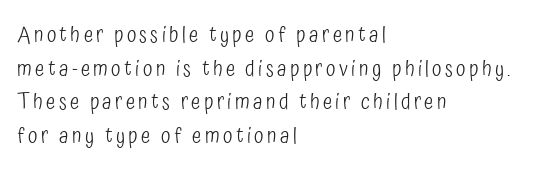
Q: Is the text bold? A: No.
Q: Is the text italic (slanted)? A: No, it is upright.
Q: Is the text underlined? A: No.
Q: How is the paragraph aligned? A: Left-aligned.
Q: Is the spacing between lines tight, normal or loose? A: Normal.
